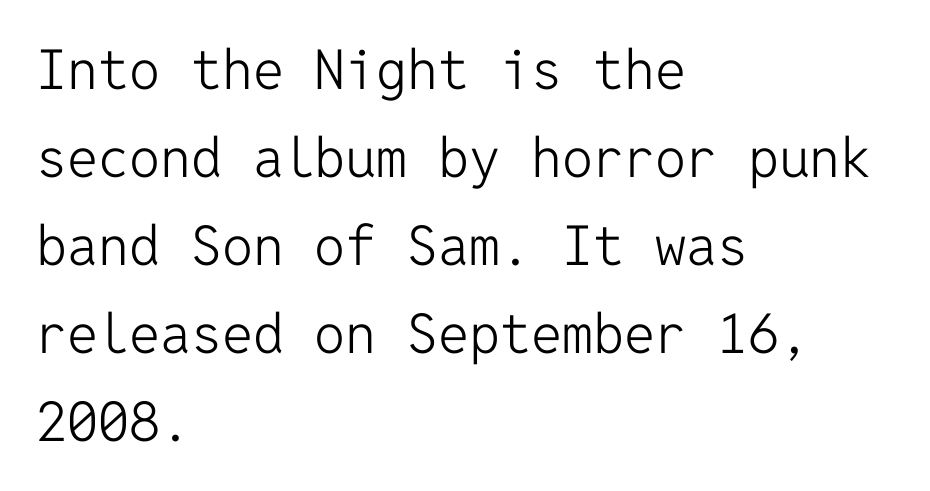
{"serif": "no", "italic": "no", "bold": "no", "weight": "light", "width": "normal", "stroke_contrast": "low", "x_height": "medium", "monospaced": "yes", "underline": "no", "align": "left", "line_spacing": "normal", "line_spacing_ratio": 1.6, "letter_spacing": "normal", "letter_spacing_em": 0.0, "glyph_px": 55}
